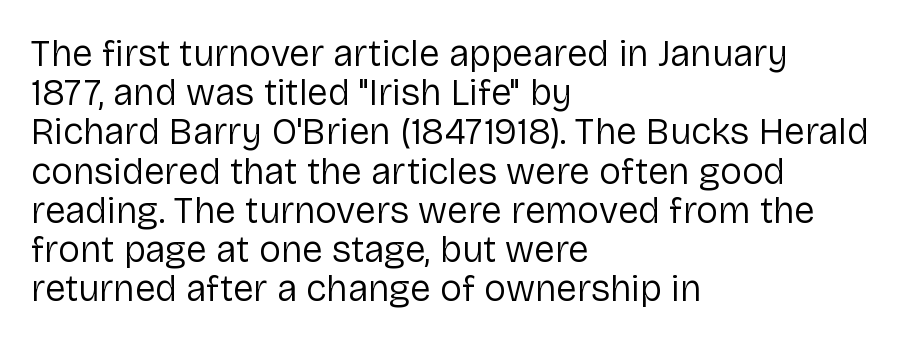
The image shows 37 px regular-weight sans-serif type, upright; set left-aligned, tight line spacing (1.06x), normal letter spacing, not underlined; low stroke contrast and a medium x-height.
